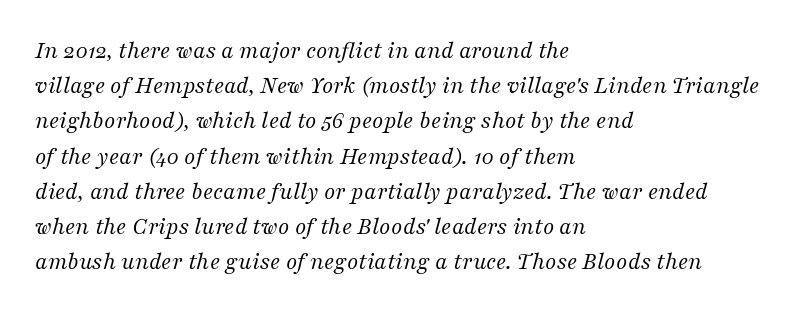
{"italic": "yes", "lean": "right", "slant_degrees": 16, "bold": "no", "underline": "no", "align": "left", "line_spacing": "normal", "line_spacing_ratio": 1.41, "letter_spacing": "normal", "letter_spacing_em": 0.0, "glyph_px": 25}
